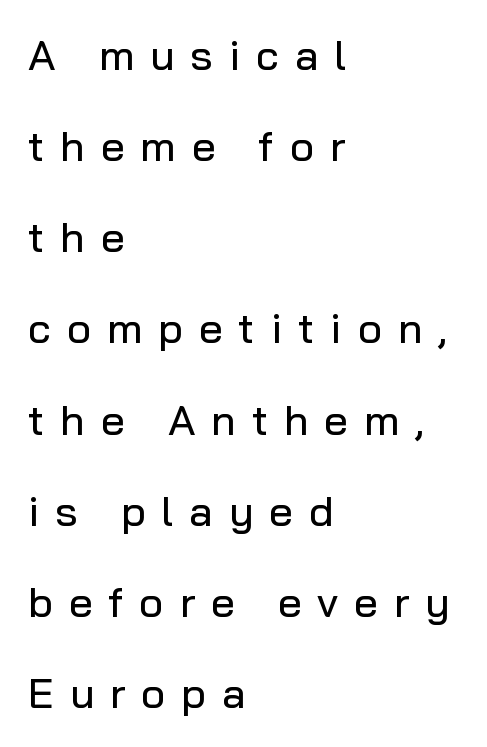
The image shows 42 px sans-serif type, upright; set left-aligned, loose line spacing (2.17x), unusually wide letter spacing (+0.38 em), not underlined; low stroke contrast and a medium x-height.
